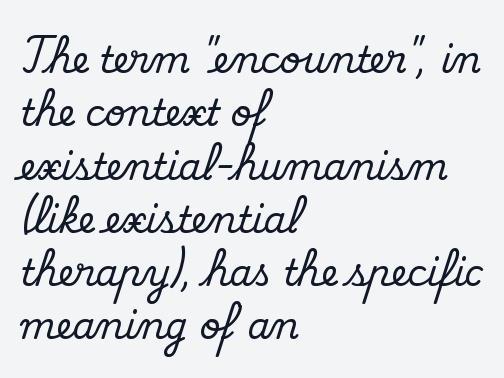
Q: Is the text italic (slanted)? A: Yes.
Q: Is the typeface a serif or a sans-serif typeface? A: Serif.
Q: Is the text underlined? A: No.
Q: How is the paragraph aligned? A: Left-aligned.
Q: Is the spacing between letters normal or unusually wide? A: Normal.
Q: Is the spacing between lines tight, normal or loose? A: Normal.
Q: Width (condensed, normal, or wide)? A: Normal.
Q: Stroke contrast? A: Medium.
Q: x-height? A: Small.
Q: Monospaced? A: No.
